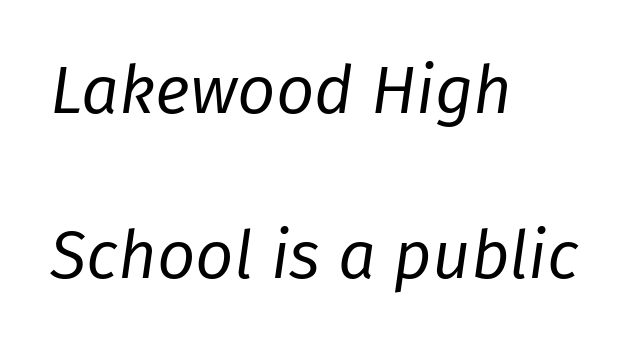
{"italic": "yes", "lean": "right", "slant_degrees": 8, "bold": "no", "weight": "regular", "width": "normal", "stroke_contrast": "low", "x_height": "medium", "monospaced": "no", "underline": "no", "align": "left", "line_spacing": "loose", "line_spacing_ratio": 2.46, "letter_spacing": "normal", "letter_spacing_em": 0.0, "glyph_px": 67}
